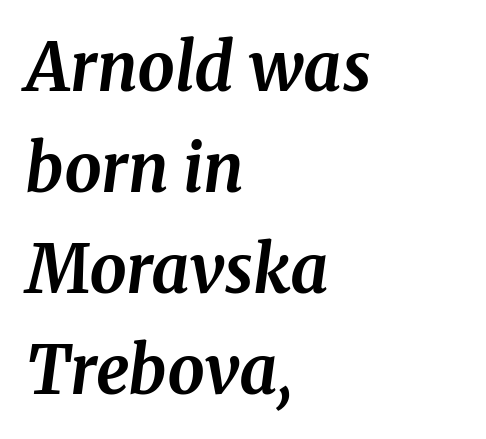
Classification — serif. Looks like regular typesetting: each glyph gets only the width it needs. What stands out about the letter spacing? Nothing — it is the standard amount. The line-height multiplier appears to be the usual default.
